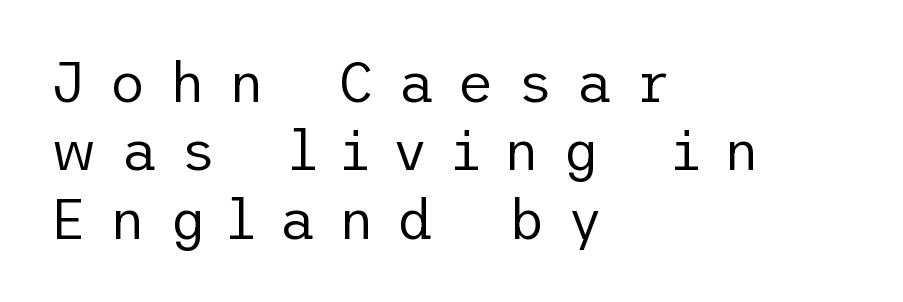
No heavy texture on the line: the type isn't bold. The typography opts for an upright posture over an oblique one. Glyph-to-glyph distance is far greater than everyday printed text. Descenders are the only things crossing below the line. The rendering shows plain stroke endings on the letterforms — a sans-serif design.
